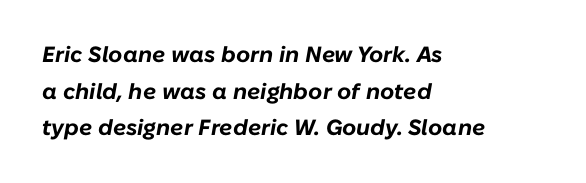
The rows are spaced the way most documents space them. The text carries the slant typical of an italic or oblique font. Caption: multi-line text, flush left, ragged right. Observe the ordinary spacing: letters are neighbours, not strangers. Heavy, bold letterforms. Descenders are the only things crossing below the line.
